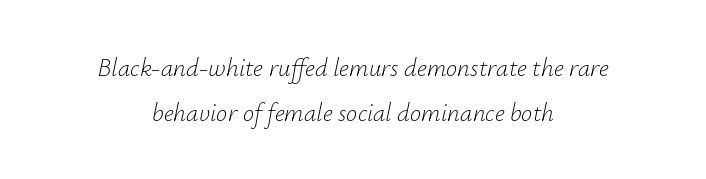
Q: Is the text bold? A: No.
Q: Is the text italic (slanted)? A: Yes, it leans right by about 12 degrees.
Q: Is the text underlined? A: No.
Q: How is the paragraph aligned? A: Centered.
Q: Is the spacing between letters normal or unusually wide? A: Normal.
